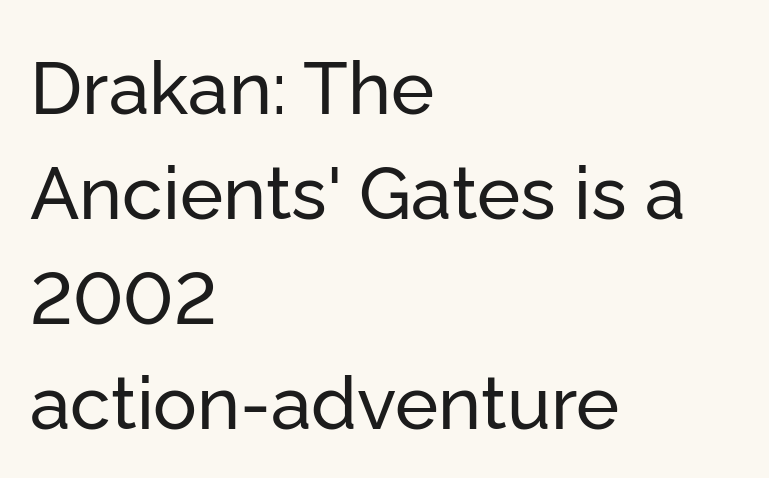
{"serif": "no", "italic": "no", "width": "normal", "stroke_contrast": "low", "x_height": "medium", "monospaced": "no", "underline": "no", "align": "left", "line_spacing": "normal", "line_spacing_ratio": 1.44, "letter_spacing": "normal", "letter_spacing_em": 0.0, "glyph_px": 73}
